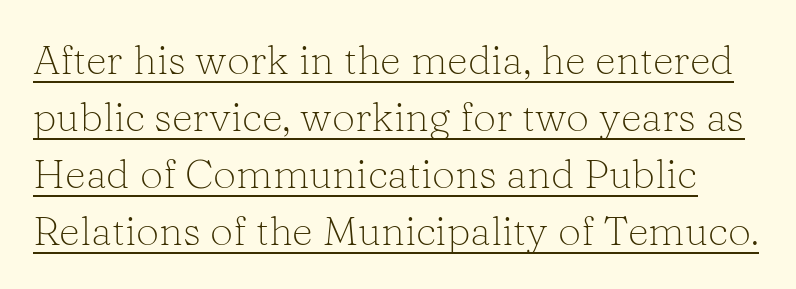
Q: Is the text bold? A: No.
Q: Is the text italic (slanted)? A: No, it is upright.
Q: Is the typeface a serif or a sans-serif typeface? A: Serif.
Q: Is the text underlined? A: Yes.
Q: Is the spacing between letters normal or unusually wide? A: Normal.
Q: Is the spacing between lines tight, normal or loose? A: Normal.
Q: Width (condensed, normal, or wide)? A: Normal.
Q: Stroke contrast? A: Low.
Q: x-height? A: Medium.
Q: Monospaced? A: No.
